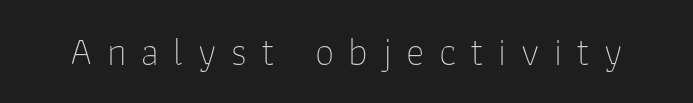
Q: Is the text bold? A: No.
Q: Is the text italic (slanted)? A: No, it is upright.
Q: Is the typeface a serif or a sans-serif typeface? A: Sans-serif.
Q: Is the text underlined? A: No.
Q: Is the spacing between letters normal or unusually wide? A: Unusually wide.
Q: Width (condensed, normal, or wide)? A: Normal.
Q: Stroke contrast? A: Low.
Q: x-height? A: Medium.
Q: Monospaced? A: No.
